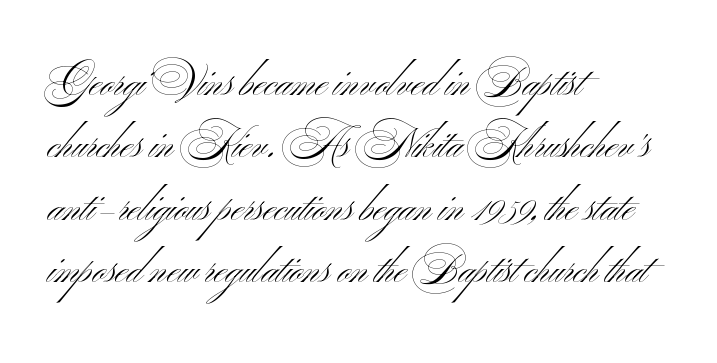
Looks like regular typesetting: each glyph gets only the width it needs. Nothing heavy about these letters — not bold at all. Teacher's note: observe the even left margin — that is flush-left alignment.
